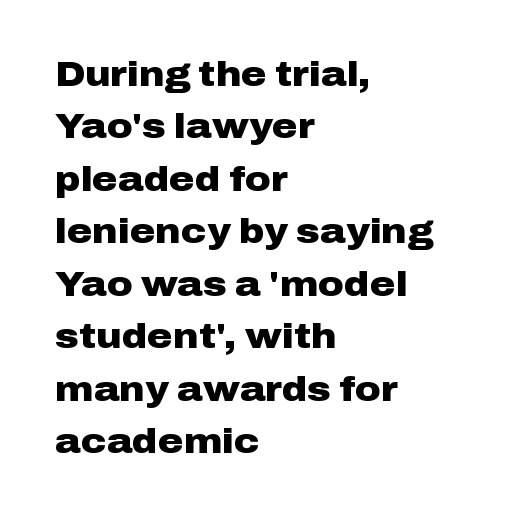
Q: Is the text bold? A: Yes.
Q: Is the text italic (slanted)? A: No, it is upright.
Q: Is the typeface a serif or a sans-serif typeface? A: Sans-serif.
Q: Is the text underlined? A: No.
Q: How is the paragraph aligned? A: Left-aligned.
Q: Is the spacing between letters normal or unusually wide? A: Normal.
Q: Is the spacing between lines tight, normal or loose? A: Normal.
Q: Width (condensed, normal, or wide)? A: Wide.
Q: Stroke contrast? A: Low.
Q: x-height? A: Medium.
Q: Monospaced? A: No.
